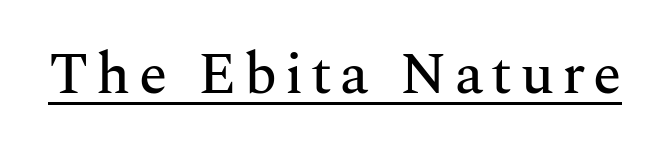
The image shows 58 px serif type, upright; set underlined; medium stroke contrast and a medium x-height.
